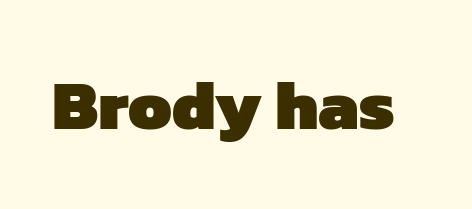
{"serif": "no", "bold": "yes", "weight": "heavy", "width": "normal", "stroke_contrast": "low", "x_height": "medium", "monospaced": "no", "underline": "no", "letter_spacing": "normal", "letter_spacing_em": 0.0, "glyph_px": 70}
